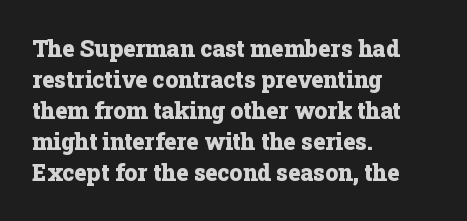
Caption: bold face, heavy strokes. Compared with typical body copy, the letter spacing here is the same. Line starts are locked; line ends wander. The axis of the letterforms is exactly vertical.
